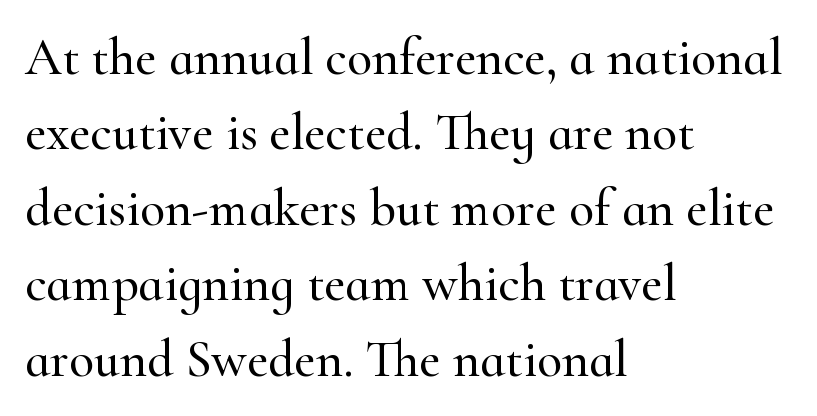
{"serif": "yes", "italic": "no", "width": "normal", "stroke_contrast": "high", "x_height": "small", "monospaced": "no", "underline": "no", "align": "left", "line_spacing": "normal", "line_spacing_ratio": 1.45, "letter_spacing": "normal", "letter_spacing_em": 0.0, "glyph_px": 52}
